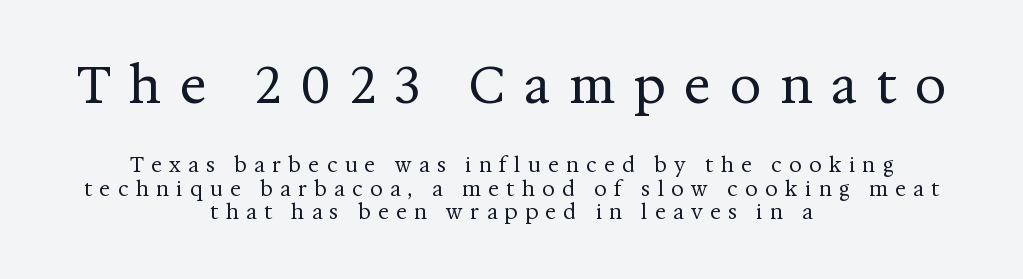
Check the space under the baseline: it is left empty. Summary of weight: not heavy and not bold. Inter-character spacing is expanded well beyond the font's built-in metrics. The letters stand upright; this is a roman face. Typesetter's note — upper block bumped up in size, lower block left smaller.
